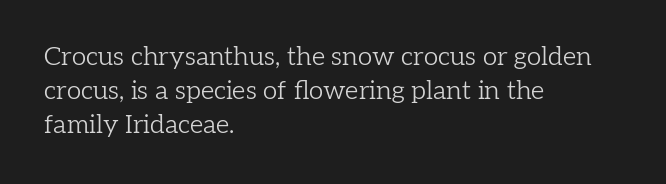
The image shows 26 px text type, upright; set left-aligned, normal line spacing (1.31x), normal letter spacing, not underlined.
